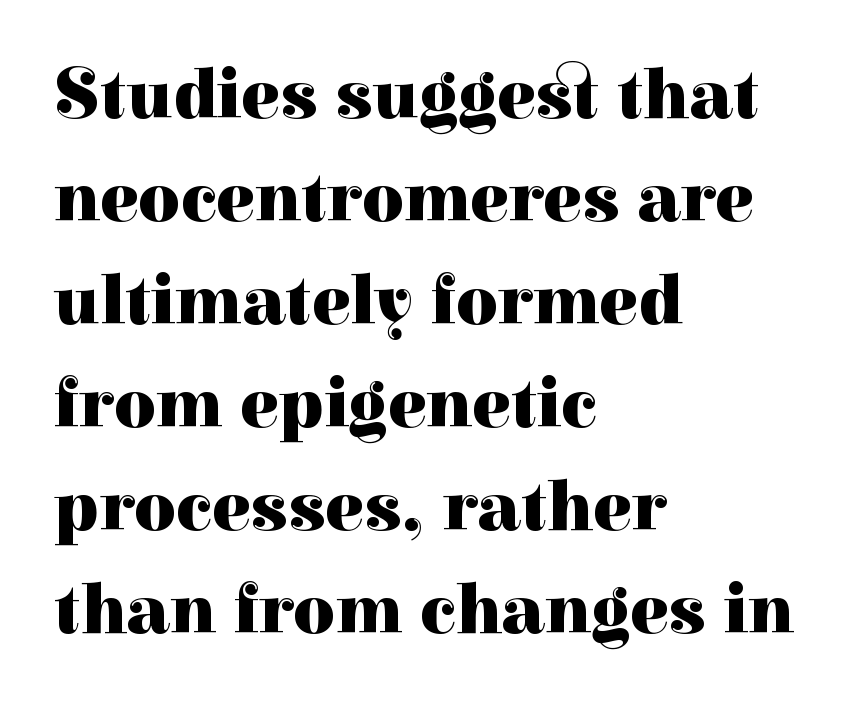
{"serif": "yes", "italic": "no", "bold": "yes", "weight": "heavy", "width": "normal", "stroke_contrast": "high", "x_height": "medium", "monospaced": "no", "underline": "no", "align": "left", "line_spacing": "normal", "line_spacing_ratio": 1.43, "letter_spacing": "normal", "letter_spacing_em": 0.0, "glyph_px": 72}
